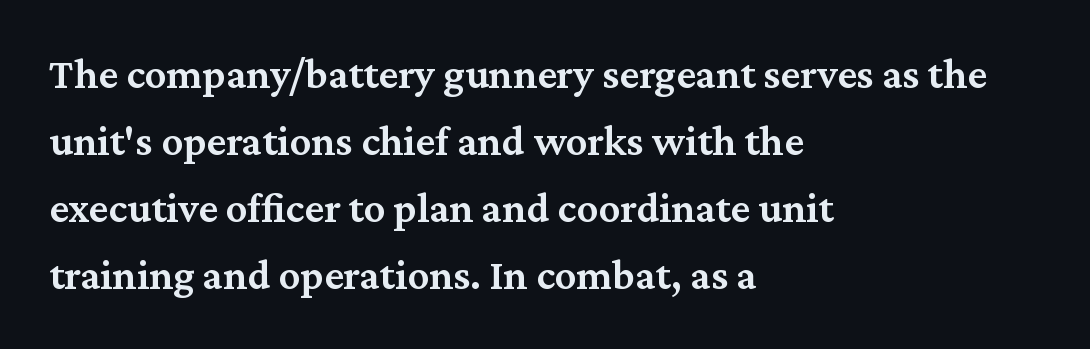
{"serif": "yes", "italic": "no", "bold": "semi", "weight": "semibold", "width": "normal", "stroke_contrast": "medium", "x_height": "medium", "monospaced": "no", "underline": "no", "align": "left", "line_spacing": "normal", "line_spacing_ratio": 1.56, "letter_spacing": "normal", "letter_spacing_em": 0.0, "glyph_px": 43}
